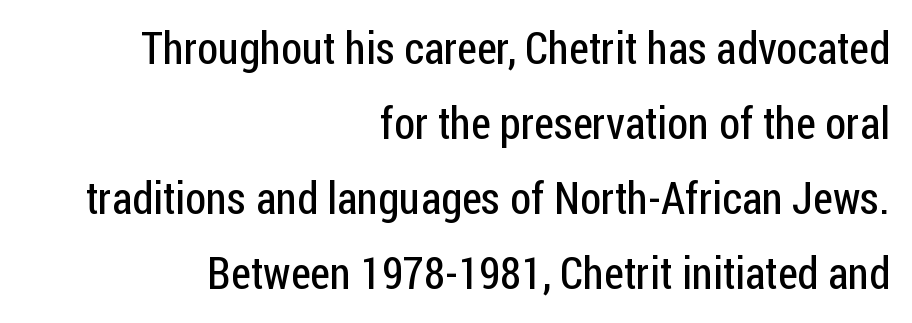
{"serif": "no", "italic": "no", "bold": "no", "weight": "regular", "width": "condensed", "stroke_contrast": "low", "x_height": "medium", "monospaced": "no", "underline": "no", "align": "right", "line_spacing": "normal", "line_spacing_ratio": 1.67, "letter_spacing": "normal", "letter_spacing_em": 0.0, "glyph_px": 45}
